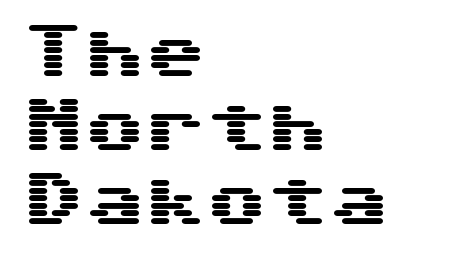
{"serif": "no", "italic": "no", "width": "wide", "stroke_contrast": "medium", "x_height": "medium", "underline": "no", "align": "left", "line_spacing_ratio": 1.21, "letter_spacing": "normal", "letter_spacing_em": 0.0, "glyph_px": 61}
